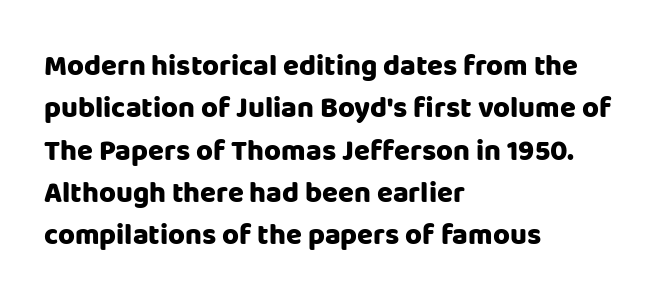
The image shows 29 px heavy sans-serif type, upright; set left-aligned, normal line spacing (1.46x), normal letter spacing, not underlined; low stroke contrast and a large x-height.
